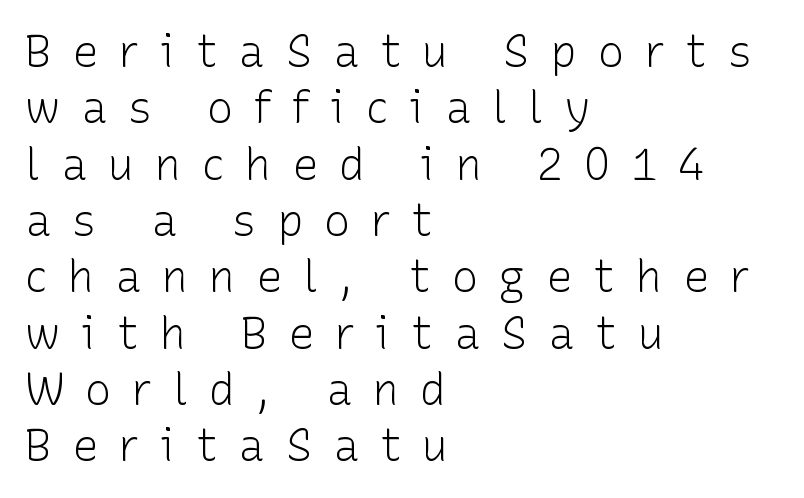
{"serif": "no", "italic": "no", "bold": "no", "weight": "light", "width": "normal", "stroke_contrast": "low", "x_height": "medium", "monospaced": "no", "underline": "no", "align": "left", "line_spacing": "normal", "line_spacing_ratio": 1.28, "letter_spacing": "wide", "letter_spacing_em": 0.47, "glyph_px": 44}
